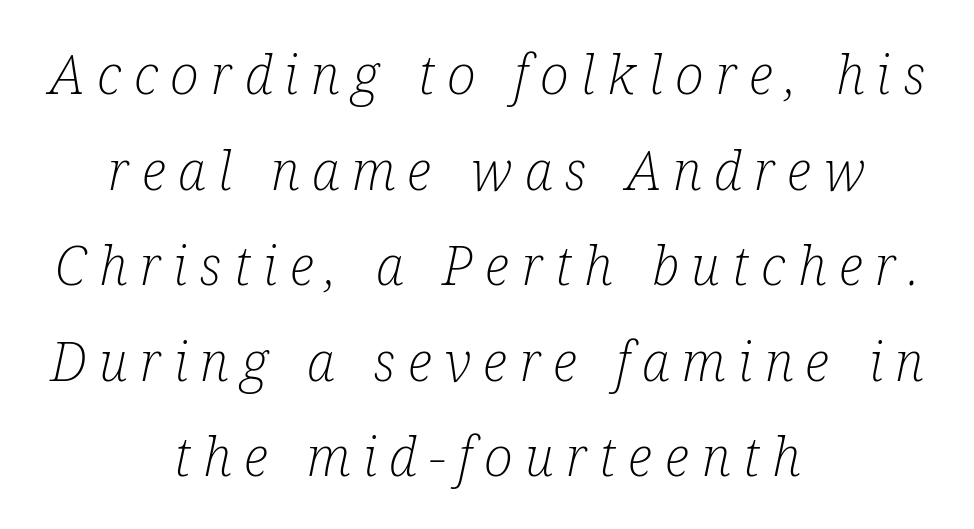
Q: Is the text bold? A: No.
Q: Is the text italic (slanted)? A: Yes, it leans right by about 12 degrees.
Q: Is the typeface a serif or a sans-serif typeface? A: Serif.
Q: Is the text underlined? A: No.
Q: How is the paragraph aligned? A: Centered.
Q: Is the spacing between letters normal or unusually wide? A: Unusually wide.
Q: Width (condensed, normal, or wide)? A: Condensed.
Q: Stroke contrast? A: Low.
Q: x-height? A: Medium.
Q: Monospaced? A: No.
